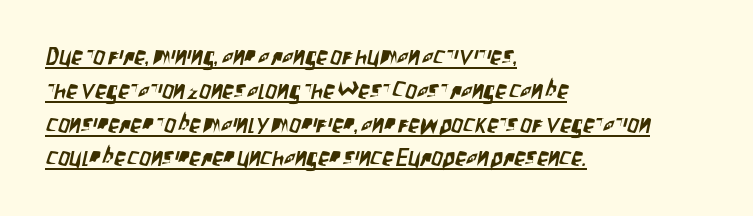
The image shows 23 px text type; set left-aligned, normal line spacing (1.47x), normal letter spacing, underlined.
